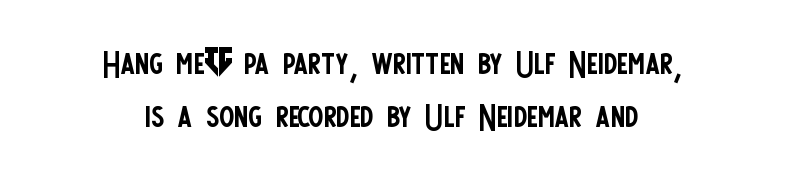
Q: Is the text bold? A: No.
Q: Is the text italic (slanted)? A: No, it is upright.
Q: Is the typeface a serif or a sans-serif typeface? A: Sans-serif.
Q: Is the text underlined? A: No.
Q: How is the paragraph aligned? A: Centered.
Q: Is the spacing between letters normal or unusually wide? A: Normal.
Q: Width (condensed, normal, or wide)? A: Condensed.
Q: Stroke contrast? A: Low.
Q: x-height? A: Large.
Q: Monospaced? A: No.
